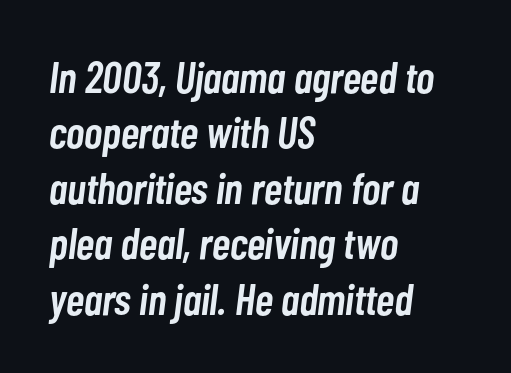
Q: Is the text bold? A: Semi-bold.
Q: Is the text italic (slanted)? A: Yes, it leans right by about 7 degrees.
Q: Is the text underlined? A: No.
Q: How is the paragraph aligned? A: Left-aligned.
Q: Is the spacing between letters normal or unusually wide? A: Normal.
Q: Is the spacing between lines tight, normal or loose? A: Normal.
Q: Width (condensed, normal, or wide)? A: Condensed.
Q: Stroke contrast? A: Low.
Q: x-height? A: Medium.
Q: Monospaced? A: No.
